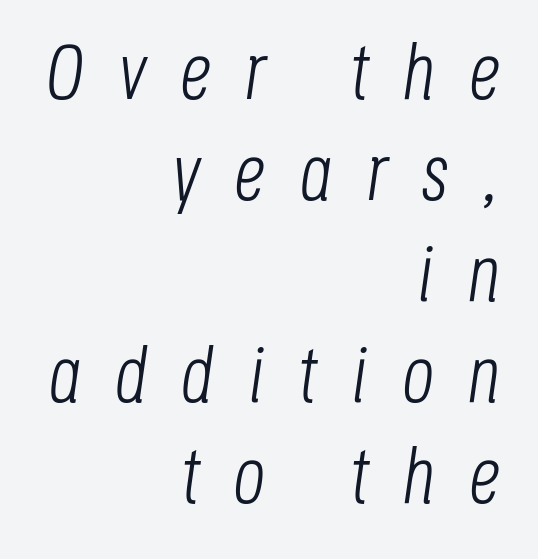
The image shows 79 px light, condensed type, italic (leaning right); set right-aligned, normal line spacing (1.28x), unusually wide letter spacing (+0.43 em), not underlined; low stroke contrast and a large x-height.
